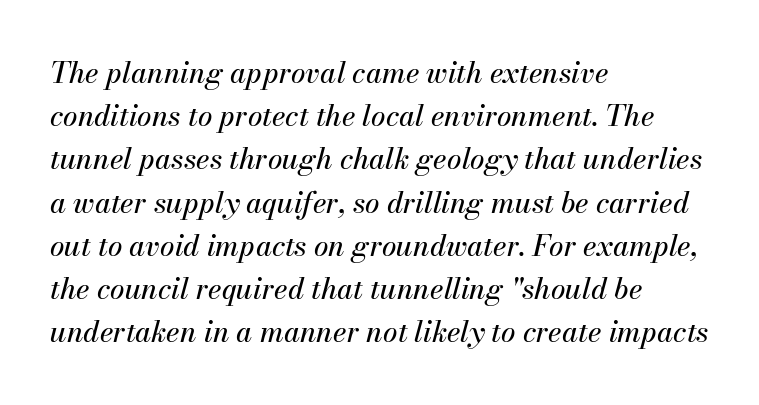
{"italic": "yes", "lean": "right", "slant_degrees": 13, "width": "normal", "stroke_contrast": "medium", "x_height": "small", "monospaced": "no", "underline": "no", "align": "left", "line_spacing": "normal", "line_spacing_ratio": 1.49, "letter_spacing": "normal", "letter_spacing_em": 0.0, "glyph_px": 29}
